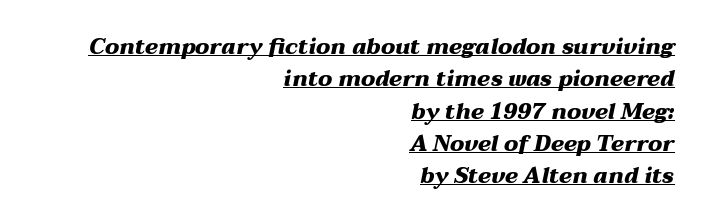
Does the copy run flush right? Yes — the right margin is perfectly even. The passage shown is underscored from start to finish. Quick note: italic. The face used here is rendered with its standard letterfit. Heft: maximum for text — a bold. This sample keeps an unexceptional amount of space between lines.
